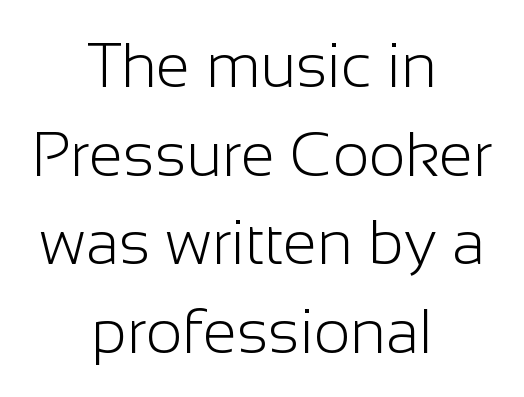
The image shows 62 px light sans-serif type, upright; set centered, normal line spacing (1.43x), normal letter spacing, not underlined; low stroke contrast and a medium x-height.
